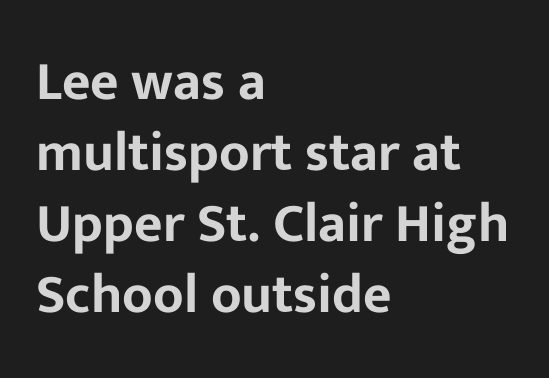
The image shows 55 px sans-serif type, upright; set left-aligned, normal line spacing (1.29x), normal letter spacing, not underlined; low stroke contrast and a medium x-height.
